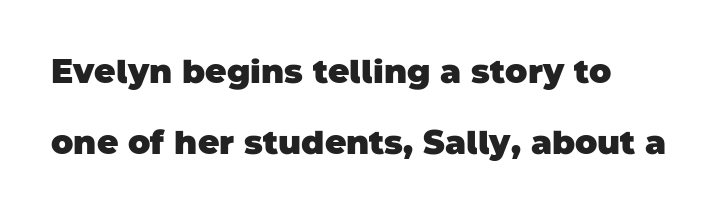
The image shows 33 px heavy sans-serif type; set loose line spacing (2.15x), normal letter spacing, not underlined; low stroke contrast and a large x-height.
